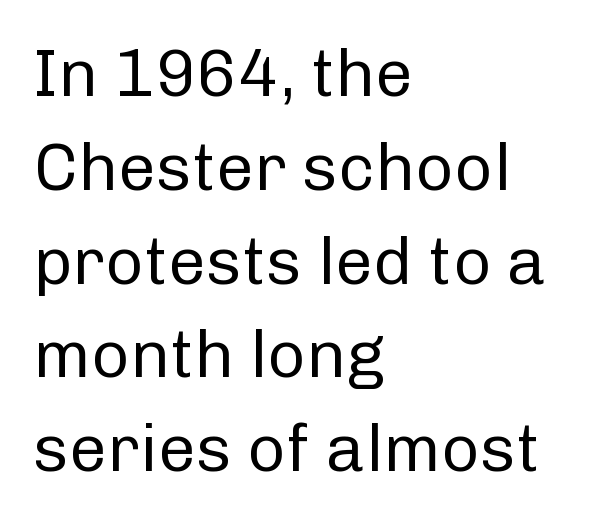
{"serif": "no", "italic": "no", "bold": "no", "weight": "regular", "width": "normal", "stroke_contrast": "low", "x_height": "medium", "monospaced": "no", "underline": "no", "align": "left", "line_spacing": "normal", "line_spacing_ratio": 1.4, "letter_spacing": "normal", "letter_spacing_em": 0.0, "glyph_px": 67}
